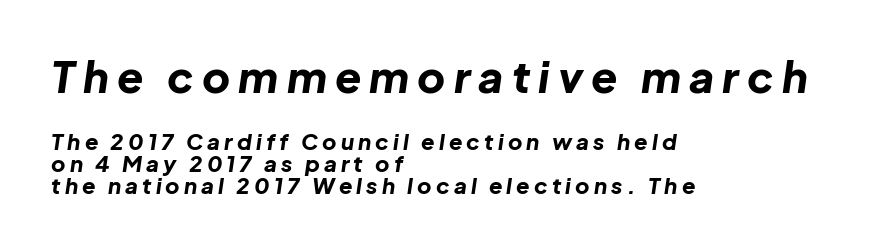
The words here are not underlined. This sample is left-justified, so line endings fall wherever the words run out. The font is running at its bold setting. Regarding leading, the lines here are crowded together. The letters advance in unequal steps, a hallmark of proportional type. Characters are canted at an angle relative to the baseline's perpendicular.
